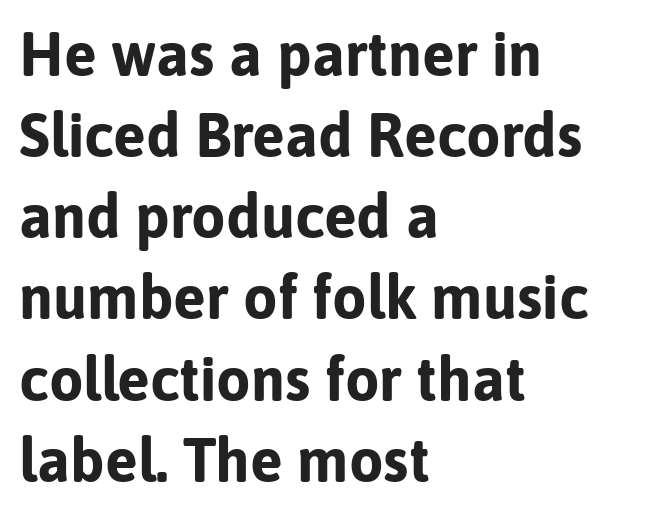
Letters rest on an invisible, unmarked baseline. Here the designer chose a conventional face with non-uniform glyph widths. Alignment: flush left. The sample has been set heavy, in full bold. Serif or sans? Sans — the stroke terminals are bare. Vertical spacing — default.
